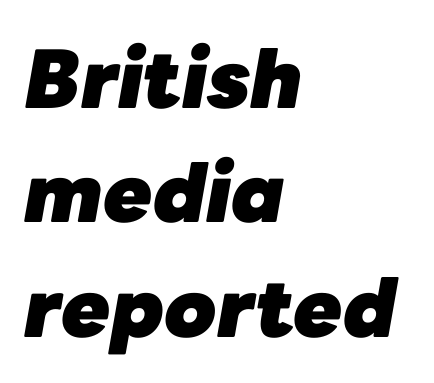
The image shows 80 px heavy type, italic (leaning right); set left-aligned, normal line spacing (1.43x), normal letter spacing, not underlined; low stroke contrast and a medium x-height.
